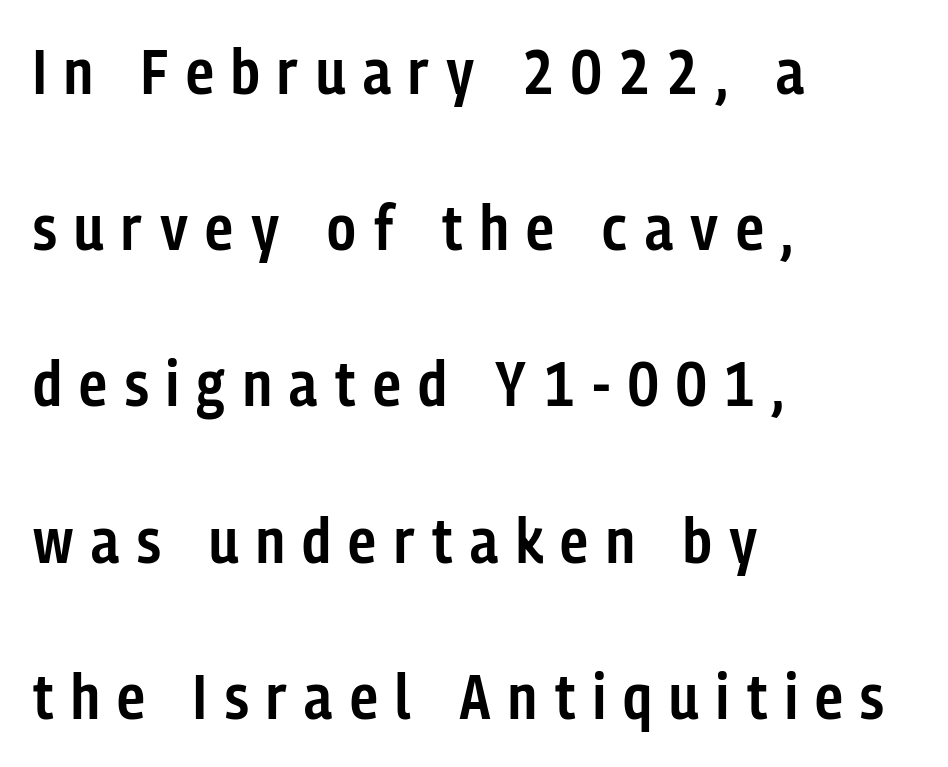
Is there much room between lines? Yes — plenty of vertical air separates them. Vertical strokes here are truly vertical. Looks like regular typesetting: each glyph gets only the width it needs. The zone under the glyphs is completely vacant. The face used here is rendered with a markedly widened letterfit.
